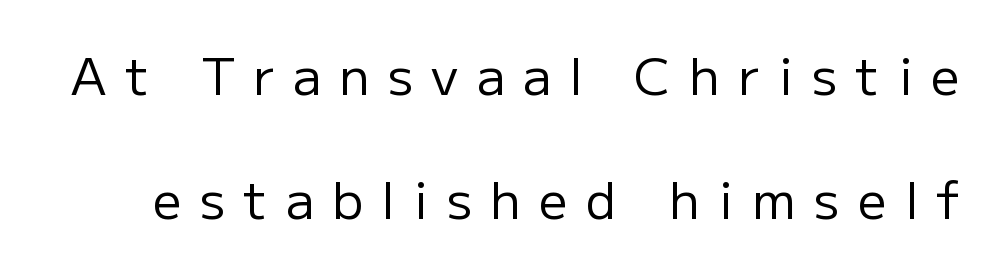
The image shows 51 px regular-weight sans-serif type, upright; set loose line spacing (2.44x), unusually wide letter spacing (+0.36 em), not underlined; low stroke contrast and a medium x-height.
